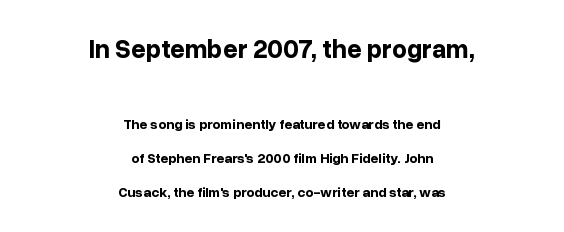
Q: Is the text bold? A: Yes.
Q: Is the text italic (slanted)? A: No, it is upright.
Q: Is the text underlined? A: No.
Q: How is the paragraph aligned? A: Centered.
Q: Is the spacing between letters normal or unusually wide? A: Normal.
Q: Is the spacing between lines tight, normal or loose? A: Loose.
Q: Which block of text is set in a larger size, the first (top) or the second (bottom)? A: The first (top) one.
